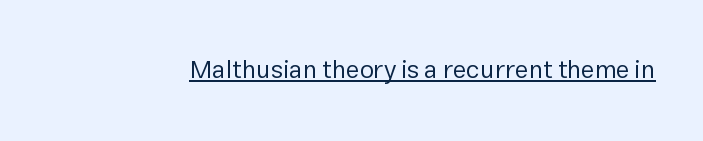
The letterforms sit at book weight or below. Posture: upright roman. Here the glyphs are tracked normally, forming tight word shapes. The words here are underlined.
